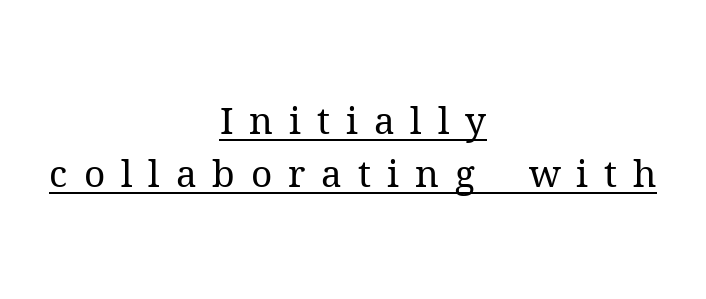
{"serif": "yes", "italic": "no", "bold": "no", "weight": "regular", "width": "normal", "stroke_contrast": "medium", "x_height": "medium", "monospaced": "no", "underline": "yes", "align": "center", "line_spacing": "normal", "line_spacing_ratio": 1.44, "letter_spacing": "wide", "letter_spacing_em": 0.43, "glyph_px": 37}
